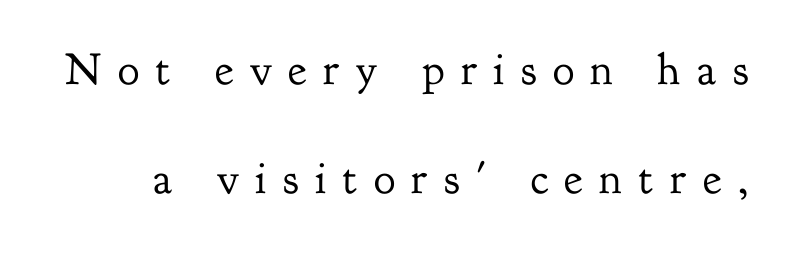
{"serif": "yes", "italic": "no", "bold": "no", "weight": "regular", "width": "normal", "stroke_contrast": "low", "x_height": "small", "monospaced": "no", "underline": "no", "line_spacing": "loose", "line_spacing_ratio": 2.43, "letter_spacing": "wide", "letter_spacing_em": 0.37, "glyph_px": 45}
